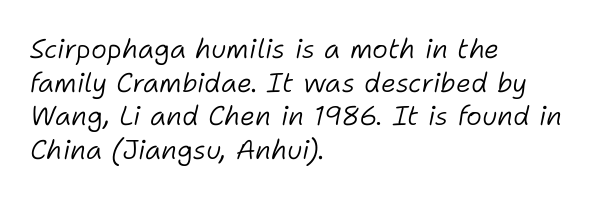
The image shows 27 px text type, italic (leaning right); set left-aligned, normal line spacing (1.25x), normal letter spacing, not underlined.
